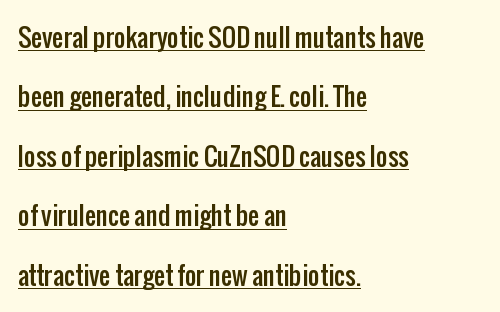
{"italic": "no", "underline": "yes", "align": "left", "line_spacing": "loose", "line_spacing_ratio": 2.38, "letter_spacing": "normal", "letter_spacing_em": 0.0, "glyph_px": 25}
